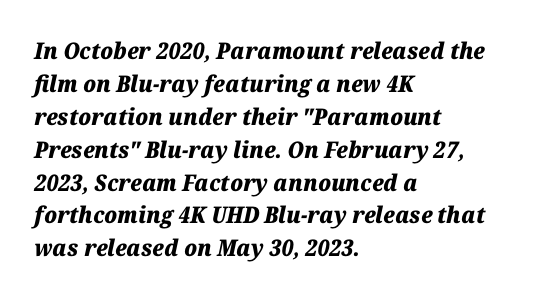
The image shows 23 px bold type, italic (leaning right); set left-aligned, normal line spacing (1.43x), normal letter spacing, not underlined.
